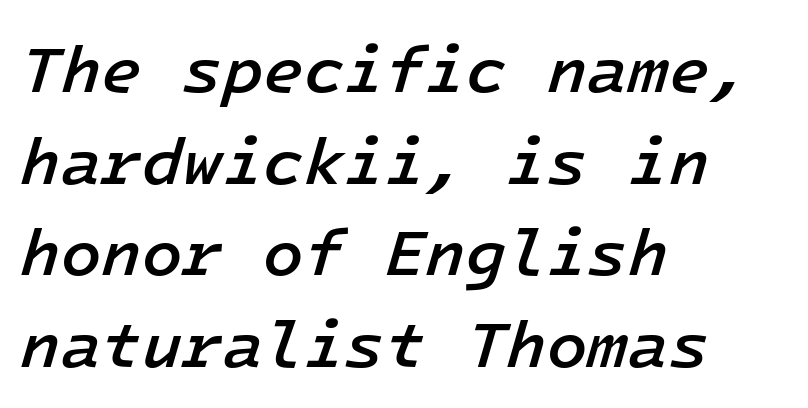
Q: Is the text bold? A: Semi-bold.
Q: Is the text italic (slanted)? A: Yes, it leans right by about 16 degrees.
Q: Is the text underlined? A: No.
Q: How is the paragraph aligned? A: Left-aligned.
Q: Is the spacing between letters normal or unusually wide? A: Normal.
Q: Is the spacing between lines tight, normal or loose? A: Normal.
Q: Width (condensed, normal, or wide)? A: Normal.
Q: Stroke contrast? A: Low.
Q: x-height? A: Medium.
Q: Monospaced? A: Yes.
